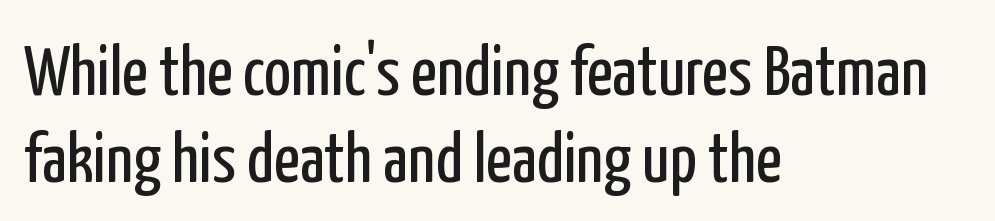
{"serif": "no", "italic": "no", "bold": "no", "weight": "regular", "width": "condensed", "stroke_contrast": "low", "x_height": "medium", "monospaced": "no", "underline": "no", "align": "left", "line_spacing_ratio": 1.22, "letter_spacing": "normal", "letter_spacing_em": 0.0, "glyph_px": 71}
